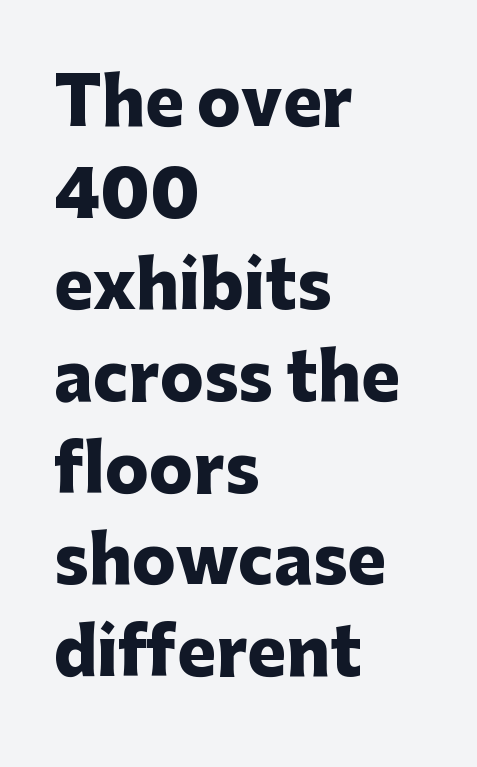
Each letter keeps its own natural width here, so spacing adapts to shape. The type sits square on the baseline with zero lean. Is this a sans? Yes — the strokes have no serifs. Typographic density is high because the face is bold.
